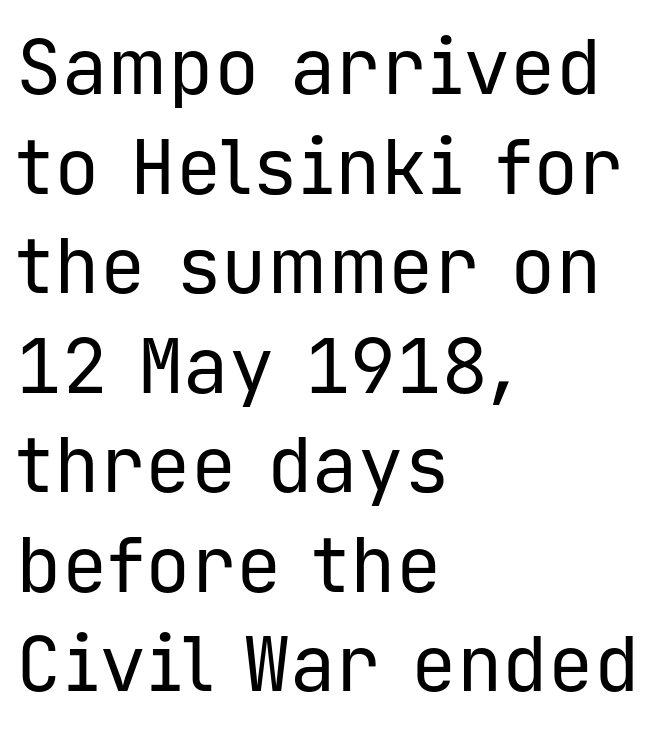
{"serif": "no", "italic": "no", "bold": "no", "weight": "regular", "width": "normal", "stroke_contrast": "low", "x_height": "medium", "monospaced": "yes", "underline": "no", "align": "left", "line_spacing": "normal", "line_spacing_ratio": 1.31, "letter_spacing": "normal", "letter_spacing_em": 0.0, "glyph_px": 76}
